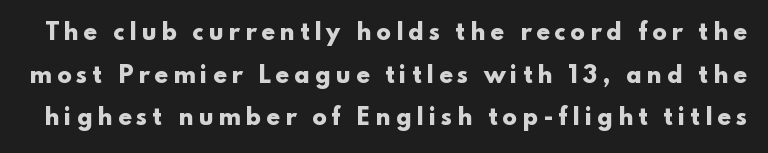
The font is running at its bold setting. Italic: no, the glyphs are upright roman. Horizontal bands of white between lines are thick stripes. Glyph-to-glyph distance is far greater than everyday printed text.
